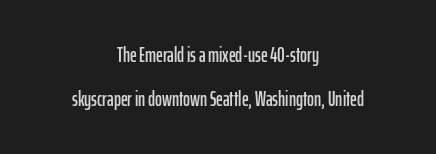
Q: Is the text italic (slanted)? A: No, it is upright.
Q: Is the text underlined? A: No.
Q: How is the paragraph aligned? A: Centered.
Q: Is the spacing between letters normal or unusually wide? A: Normal.
Q: Is the spacing between lines tight, normal or loose? A: Loose.
